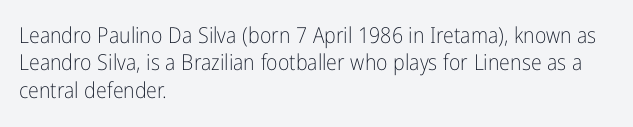
{"italic": "no", "bold": "no", "underline": "no", "align": "left", "line_spacing_ratio": 1.24, "letter_spacing": "normal", "letter_spacing_em": 0.0, "glyph_px": 22}
